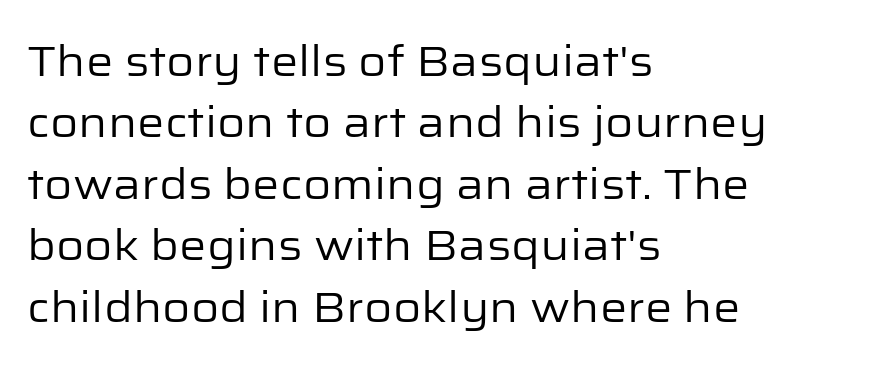
The letters advance in unequal steps, a hallmark of proportional type. When letters stand straight like this, we call the style roman or upright. The line-height multiplier appears to be the usual default. You could call the tracking neutral — neither tight nor loose. Unlike a traditional serif, this face leaves its strokes unadorned.
